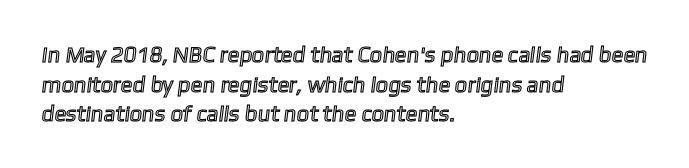
Q: Is the text underlined? A: No.
Q: How is the paragraph aligned? A: Left-aligned.
Q: Is the spacing between letters normal or unusually wide? A: Normal.
Q: Is the spacing between lines tight, normal or loose? A: Normal.
